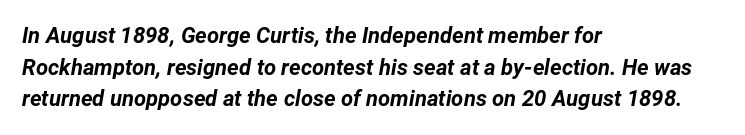
The lines in this sample share a left origin and differ only in where they stop. Students, note that the glyphs here touch the page at normal intervals. If you measured baseline to baseline, you'd find a middling distance. This rendering features lettering with no underline. A full-strength bold gives these letters their thick strokes.
